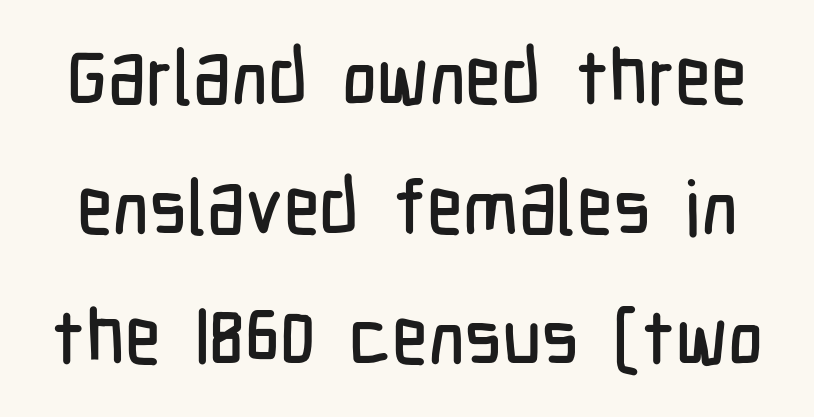
Q: Is the text italic (slanted)? A: No, it is upright.
Q: Is the typeface a serif or a sans-serif typeface? A: Sans-serif.
Q: Is the text underlined? A: No.
Q: Is the spacing between letters normal or unusually wide? A: Normal.
Q: Width (condensed, normal, or wide)? A: Condensed.
Q: Stroke contrast? A: Low.
Q: x-height? A: Medium.
Q: Monospaced? A: No.
